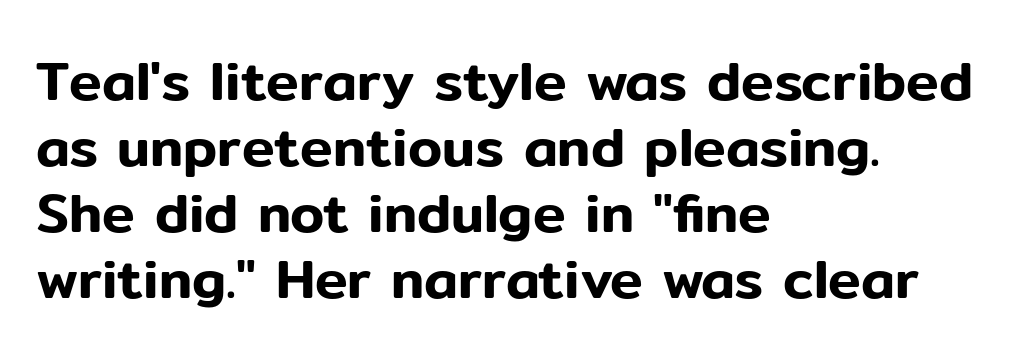
Q: Is the text italic (slanted)? A: No, it is upright.
Q: Is the typeface a serif or a sans-serif typeface? A: Sans-serif.
Q: Is the text underlined? A: No.
Q: How is the paragraph aligned? A: Left-aligned.
Q: Is the spacing between letters normal or unusually wide? A: Normal.
Q: Width (condensed, normal, or wide)? A: Normal.
Q: Stroke contrast? A: Low.
Q: x-height? A: Medium.
Q: Monospaced? A: No.
